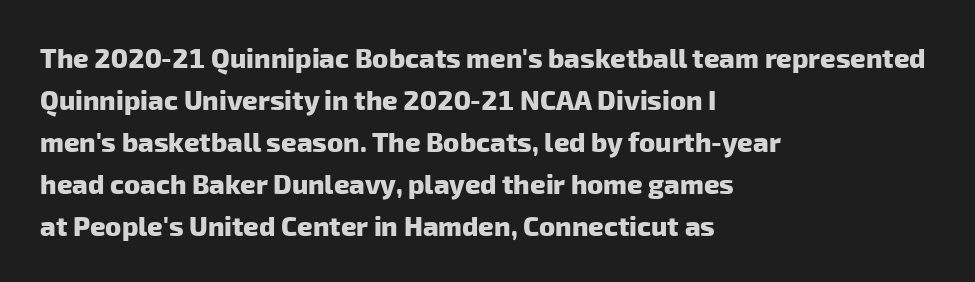
The image shows 27 px bold type; set left-aligned, normal line spacing (1.56x), normal letter spacing, not underlined.
